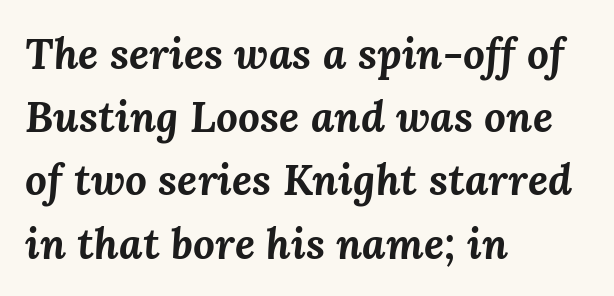
{"italic": "yes", "lean": "right", "slant_degrees": 3, "bold": "yes", "weight": "bold", "width": "normal", "stroke_contrast": "medium", "x_height": "medium", "monospaced": "no", "underline": "no", "align": "left", "line_spacing": "normal", "line_spacing_ratio": 1.47, "letter_spacing": "normal", "letter_spacing_em": 0.0, "glyph_px": 43}
